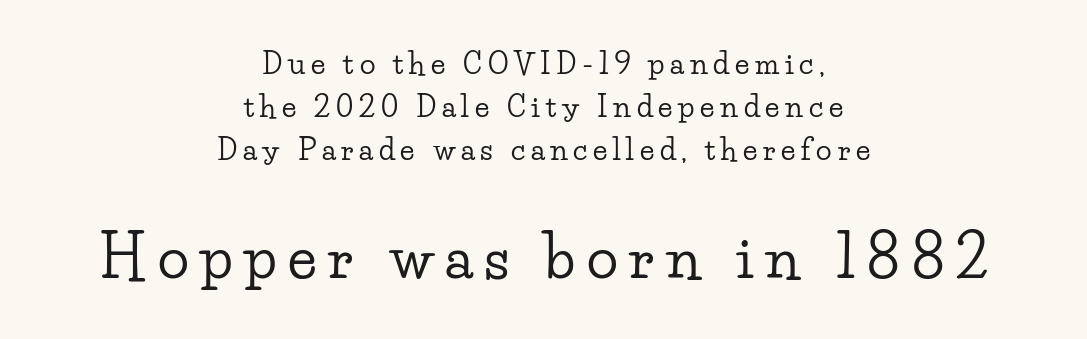
Posture: upright roman. The letters carry serifs — small finishing strokes at the ends of their stems. Does extra space separate the letters? Yes, quite a lot of it. Think of a printed novel: that variable character pitch is what you see here.
